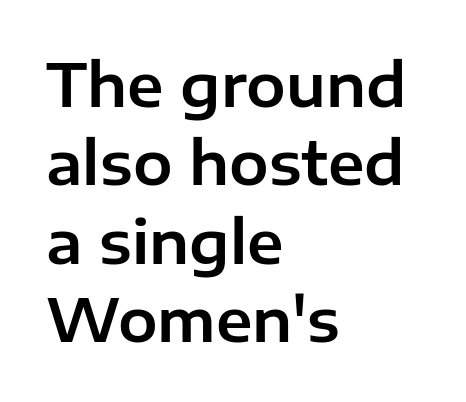
The image shows 59 px sans-serif type, upright; set left-aligned, normal line spacing (1.33x), normal letter spacing, not underlined; low stroke contrast and a medium x-height.
